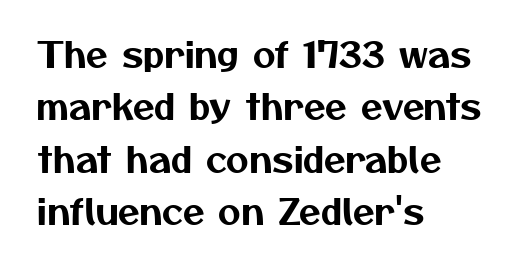
The image shows 35 px sans-serif type; set left-aligned, normal line spacing (1.5x), normal letter spacing, not underlined; medium stroke contrast and a medium x-height.
